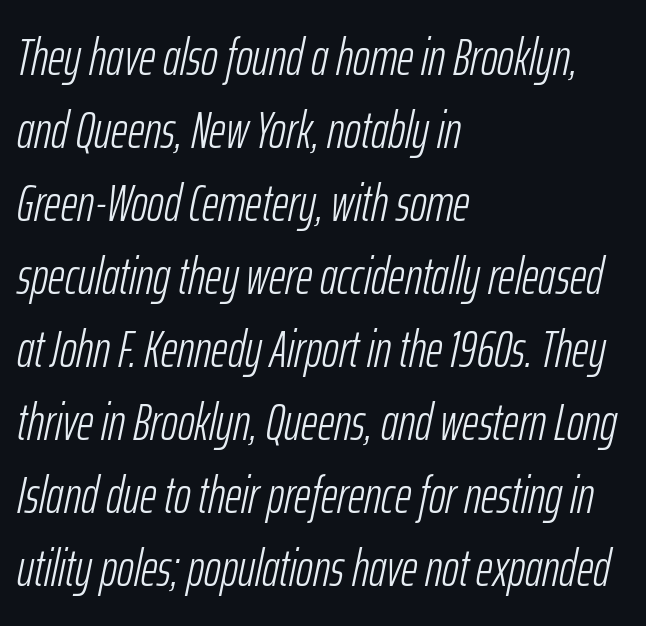
The image shows 51 px light, condensed type, italic (leaning right); set left-aligned, normal line spacing (1.43x), normal letter spacing, not underlined; low stroke contrast and a medium x-height.
